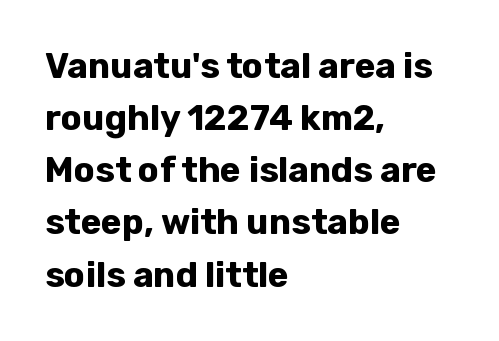
The text block is weighted toward the left margin, trailing off unevenly rightward. What's the leading like? Ordinary, nothing unusual. The letters sit at their default tracking, neither squeezed nor spread. Strong, thick strokes mark this as bold type.
